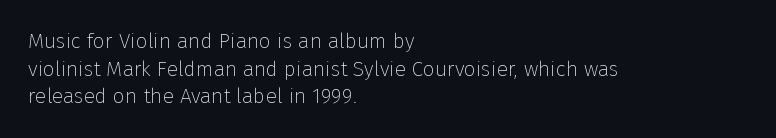
Q: Is the text bold? A: No.
Q: Is the text italic (slanted)? A: No, it is upright.
Q: Is the text underlined? A: No.
Q: How is the paragraph aligned? A: Left-aligned.
Q: Is the spacing between letters normal or unusually wide? A: Normal.
Q: Is the spacing between lines tight, normal or loose? A: Normal.
